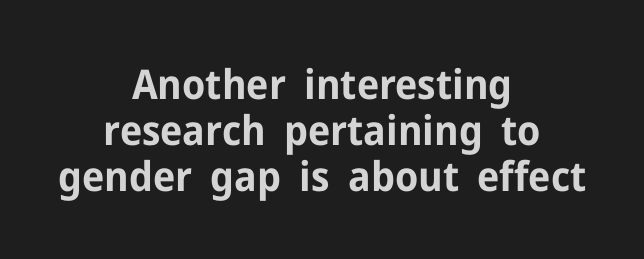
The image shows 41 px bold sans-serif type, upright; set centered, tight line spacing (1.12x), normal letter spacing, not underlined; low stroke contrast and a medium x-height.
